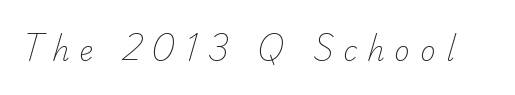
Q: Is the text bold? A: No.
Q: Is the text underlined? A: No.
Q: Is the spacing between letters normal or unusually wide? A: Unusually wide.
